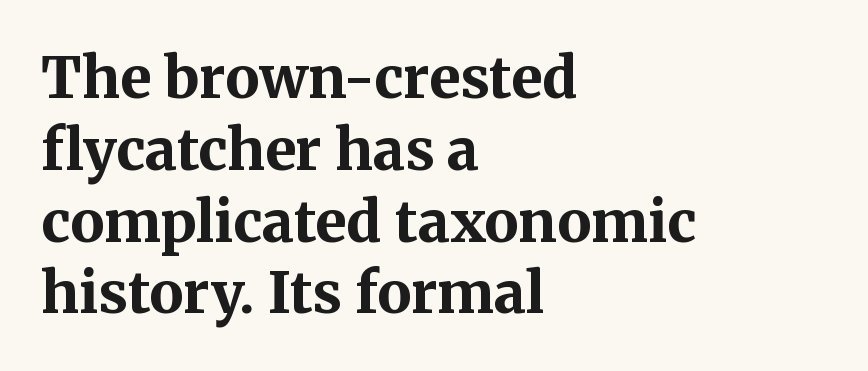
The image shows 57 px bold serif type, upright; set left-aligned, normal line spacing (1.26x), normal letter spacing, not underlined; medium stroke contrast and a medium x-height.
